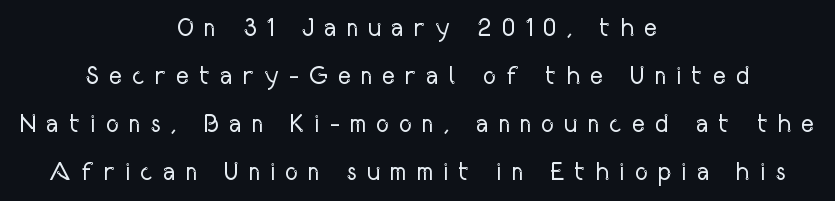
{"italic": "no", "bold": "no", "underline": "no", "align": "center", "line_spacing": "loose", "line_spacing_ratio": 1.92, "letter_spacing": "wide", "letter_spacing_em": 0.39, "glyph_px": 25}
